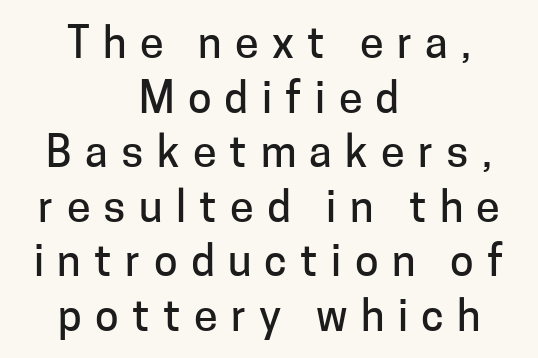
Q: Is the text italic (slanted)? A: No, it is upright.
Q: Is the typeface a serif or a sans-serif typeface? A: Sans-serif.
Q: Is the text underlined? A: No.
Q: How is the paragraph aligned? A: Centered.
Q: Is the spacing between letters normal or unusually wide? A: Unusually wide.
Q: Is the spacing between lines tight, normal or loose? A: Normal.
Q: Width (condensed, normal, or wide)? A: Normal.
Q: Stroke contrast? A: Low.
Q: x-height? A: Medium.
Q: Monospaced? A: No.
